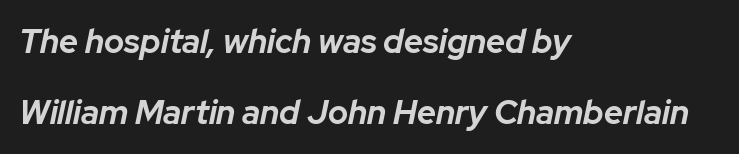
Tall strokes in this sample are angled rather than plumb. Character widths vary here, with narrow letters taking less room than wide ones. Short note: letters normally spaced. Quick note: interline space is abundant.
